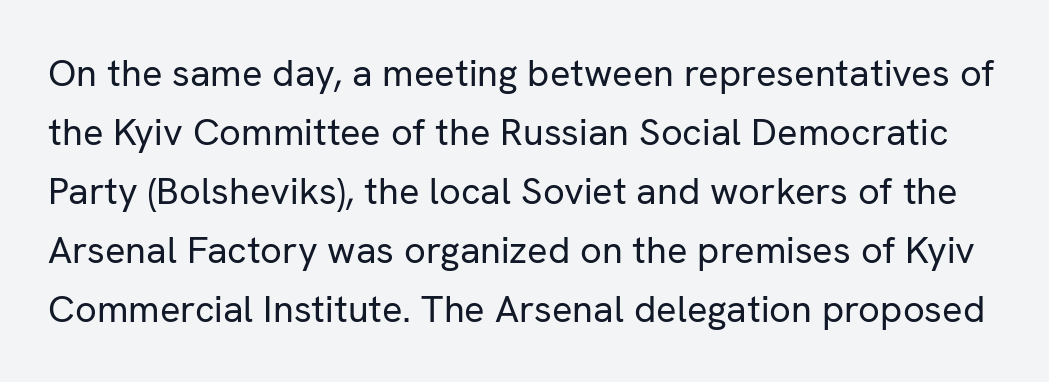
{"serif": "no", "italic": "no", "bold": "no", "weight": "regular", "width": "normal", "stroke_contrast": "low", "x_height": "medium", "monospaced": "no", "underline": "no", "line_spacing": "normal", "line_spacing_ratio": 1.55, "letter_spacing": "normal", "letter_spacing_em": 0.0, "glyph_px": 38}
